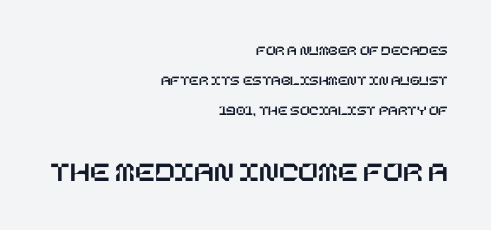
Q: Is the text italic (slanted)? A: No, it is upright.
Q: Is the text underlined? A: No.
Q: How is the paragraph aligned? A: Right-aligned.
Q: Is the spacing between letters normal or unusually wide? A: Normal.
Q: Is the spacing between lines tight, normal or loose? A: Loose.
Q: Which block of text is set in a larger size, the first (top) or the second (bottom)? A: The second (bottom) one.
Q: Width (condensed, normal, or wide)? A: Normal.
Q: Stroke contrast? A: Low.
Q: x-height? A: Large.
